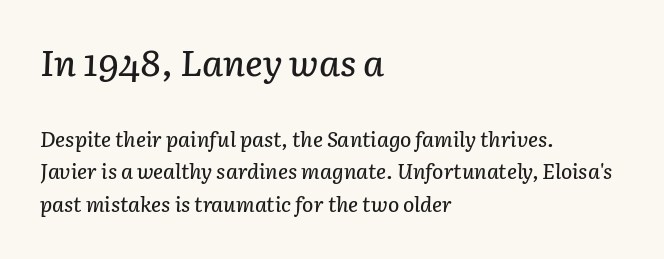
{"italic": "yes", "lean": "right", "slant_degrees": 3, "width": "normal", "stroke_contrast": "low", "x_height": "medium", "monospaced": "no", "underline": "no", "align": "left", "line_spacing": "normal", "line_spacing_ratio": 1.55, "letter_spacing": "normal", "letter_spacing_em": 0.0, "larger_block": "first", "size_ratio": 1.76, "glyph_px": 37}
